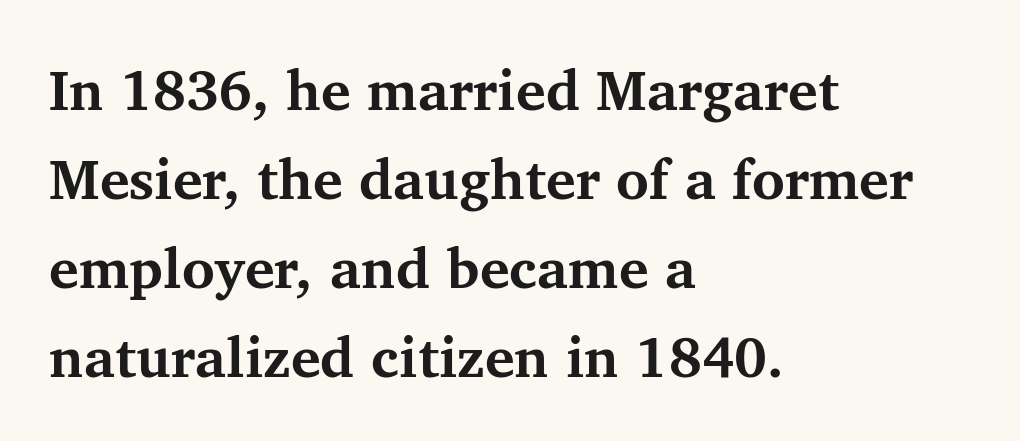
This is heavy type, rendered in bold. Old-style or modern, the face here clearly has serifs. Compared with typical paragraphs, the rows here are spaced about the same. The face used here is proportionally spaced, like ordinary book or web type. The rendering keeps characters at their native spacing. Unmarked baselines from the first word to the last.
